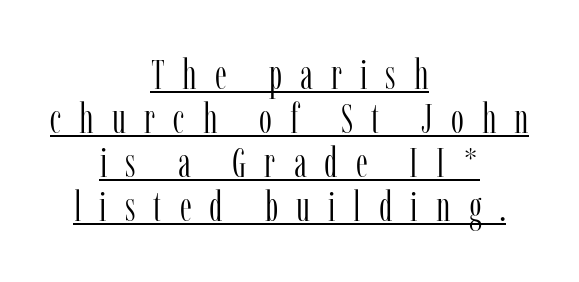
Q: Is the text bold? A: No.
Q: Is the text italic (slanted)? A: No, it is upright.
Q: Is the typeface a serif or a sans-serif typeface? A: Serif.
Q: Is the text underlined? A: Yes.
Q: How is the paragraph aligned? A: Centered.
Q: Is the spacing between letters normal or unusually wide? A: Unusually wide.
Q: Is the spacing between lines tight, normal or loose? A: Tight.
Q: Width (condensed, normal, or wide)? A: Condensed.
Q: Stroke contrast? A: Low.
Q: x-height? A: Medium.
Q: Monospaced? A: No.
